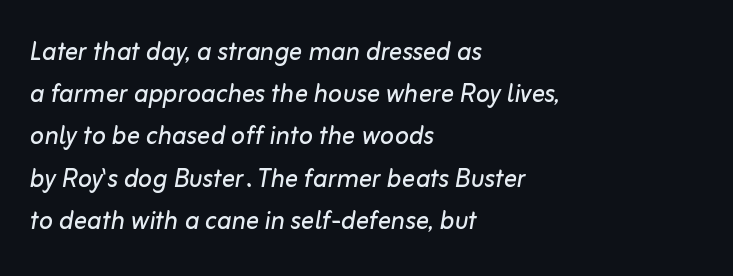
Q: Is the text bold? A: No.
Q: Is the text italic (slanted)? A: Yes, it leans right by about 10 degrees.
Q: Is the text underlined? A: No.
Q: How is the paragraph aligned? A: Left-aligned.
Q: Is the spacing between letters normal or unusually wide? A: Normal.
Q: Is the spacing between lines tight, normal or loose? A: Normal.
Q: Width (condensed, normal, or wide)? A: Normal.
Q: Stroke contrast? A: Low.
Q: x-height? A: Medium.
Q: Monospaced? A: No.
